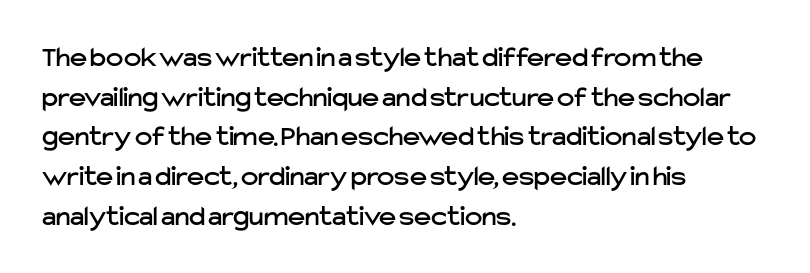
{"serif": "no", "italic": "no", "width": "normal", "stroke_contrast": "low", "x_height": "medium", "monospaced": "no", "underline": "no", "align": "left", "line_spacing": "normal", "line_spacing_ratio": 1.37, "letter_spacing": "normal", "letter_spacing_em": 0.0, "glyph_px": 29}
